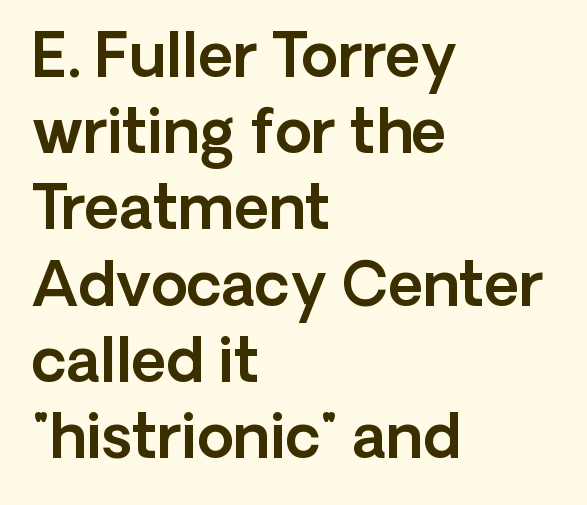
{"serif": "no", "italic": "no", "width": "normal", "x_height": "medium", "monospaced": "no", "underline": "no", "align": "left", "line_spacing": "normal", "line_spacing_ratio": 1.27, "letter_spacing": "normal", "letter_spacing_em": 0.0, "glyph_px": 60}
